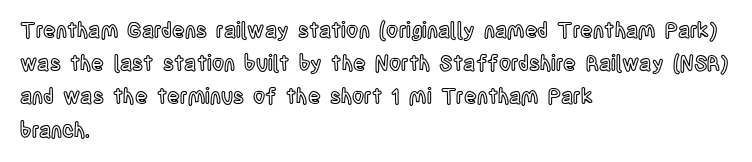
The tracking reads as untouched default to a designer's eye. Anything drawn beneath the words? Only blank space. Leading: standard. The lettering holds an erect, upright posture throughout.
